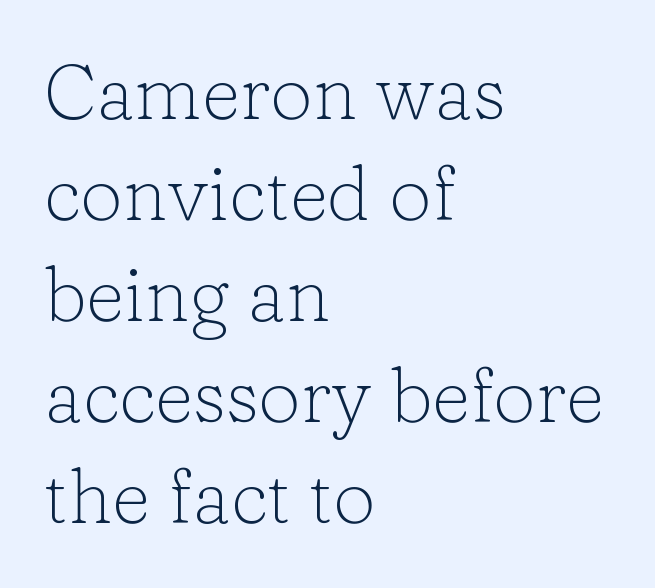
{"serif": "yes", "italic": "no", "bold": "no", "weight": "light", "width": "normal", "stroke_contrast": "low", "x_height": "medium", "monospaced": "no", "underline": "no", "align": "left", "line_spacing": "normal", "line_spacing_ratio": 1.33, "letter_spacing": "normal", "letter_spacing_em": 0.0, "glyph_px": 76}
